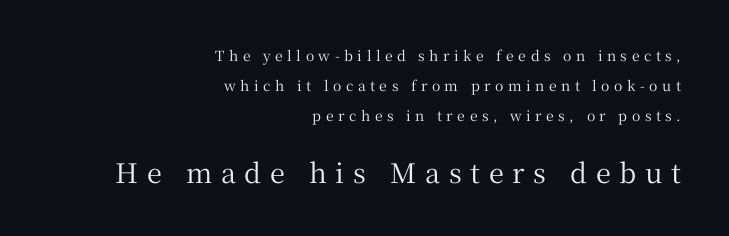
The image shows 27 px text type, upright; set right-aligned, loose line spacing (2.13x), unusually wide letter spacing (+0.32 em), not underlined; the second (bottom) block is 1.93x larger.
